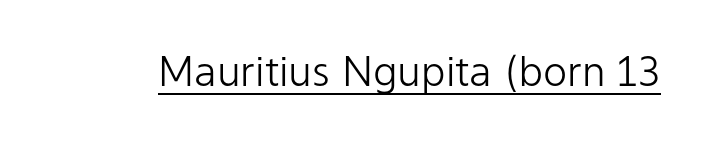
{"serif": "no", "italic": "no", "bold": "no", "weight": "light", "width": "normal", "stroke_contrast": "low", "x_height": "medium", "monospaced": "no", "underline": "yes", "letter_spacing": "normal", "letter_spacing_em": 0.0, "glyph_px": 41}
